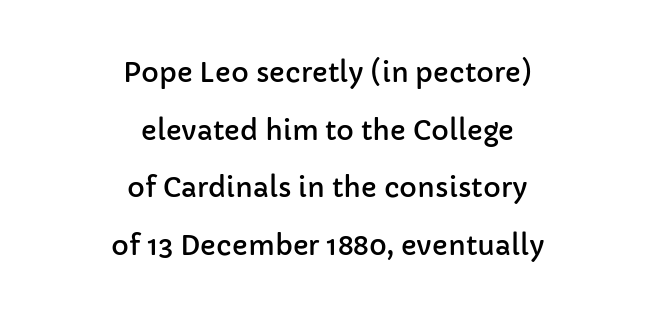
{"italic": "no", "underline": "no", "align": "center", "line_spacing": "loose", "line_spacing_ratio": 2.13, "letter_spacing": "normal", "letter_spacing_em": 0.0, "glyph_px": 27}
